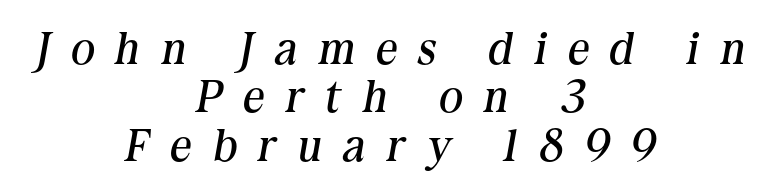
Q: Is the text bold? A: No.
Q: Is the text italic (slanted)? A: Yes, it leans right by about 10 degrees.
Q: Is the typeface a serif or a sans-serif typeface? A: Serif.
Q: Is the text underlined? A: No.
Q: How is the paragraph aligned? A: Centered.
Q: Is the spacing between letters normal or unusually wide? A: Unusually wide.
Q: Is the spacing between lines tight, normal or loose? A: Tight.
Q: Width (condensed, normal, or wide)? A: Normal.
Q: Stroke contrast? A: Medium.
Q: x-height? A: Medium.
Q: Monospaced? A: No.
